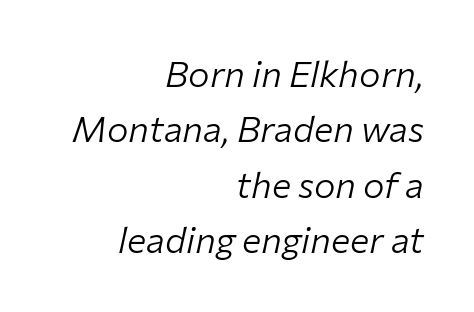
The image shows 36 px light type, italic (leaning right); set right-aligned, normal line spacing (1.54x), normal letter spacing, not underlined; low stroke contrast and a medium x-height.
